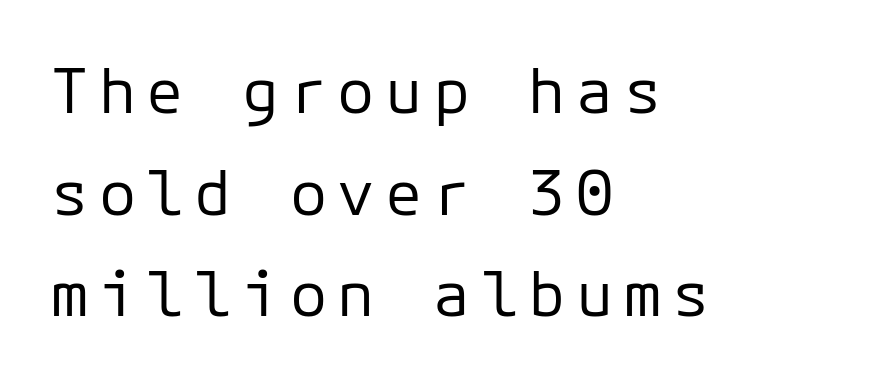
Q: Is the text bold? A: No.
Q: Is the text italic (slanted)? A: No, it is upright.
Q: Is the typeface a serif or a sans-serif typeface? A: Sans-serif.
Q: Is the text underlined? A: No.
Q: How is the paragraph aligned? A: Left-aligned.
Q: Is the spacing between lines tight, normal or loose? A: Normal.
Q: Width (condensed, normal, or wide)? A: Normal.
Q: Stroke contrast? A: Low.
Q: x-height? A: Medium.
Q: Monospaced? A: Yes.
